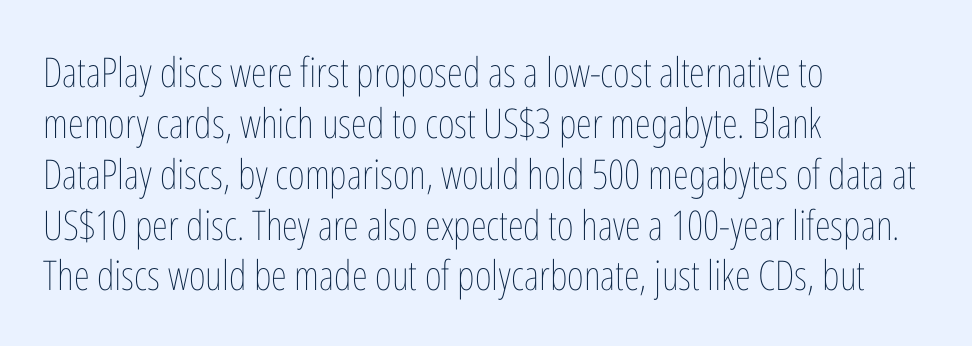
The image shows 41 px thin, condensed type, upright; set left-aligned, line spacing 1.24x, normal letter spacing, not underlined; low stroke contrast and a medium x-height.
